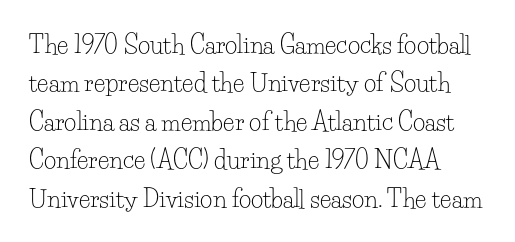
Q: Is the text bold? A: No.
Q: Is the text italic (slanted)? A: No, it is upright.
Q: Is the text underlined? A: No.
Q: Is the spacing between letters normal or unusually wide? A: Normal.
Q: Is the spacing between lines tight, normal or loose? A: Normal.
